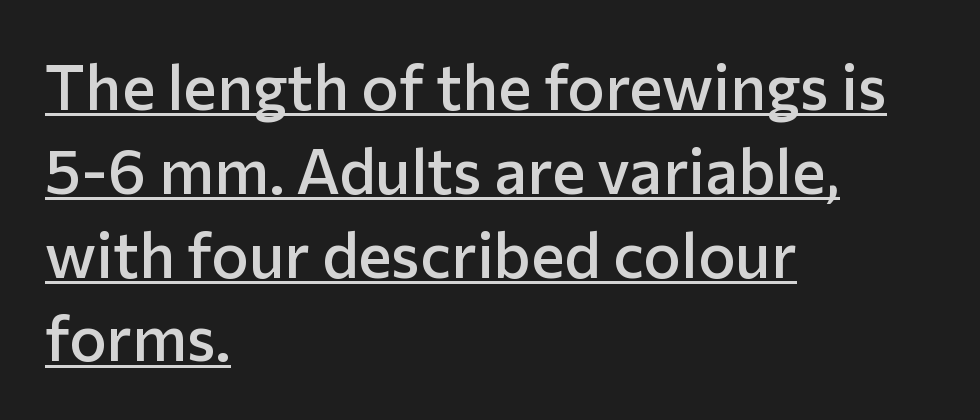
{"serif": "no", "italic": "no", "bold": "semi", "weight": "semibold", "width": "normal", "stroke_contrast": "low", "x_height": "medium", "monospaced": "no", "underline": "yes", "align": "left", "line_spacing": "normal", "line_spacing_ratio": 1.33, "letter_spacing": "normal", "letter_spacing_em": 0.0, "glyph_px": 63}
